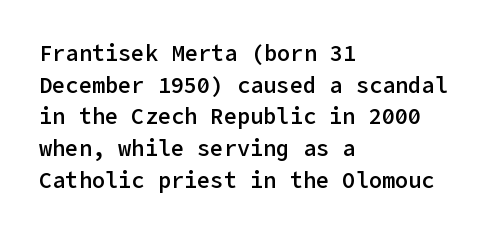
{"italic": "no", "bold": "semi", "underline": "no", "align": "left", "line_spacing": "normal", "line_spacing_ratio": 1.44, "letter_spacing": "normal", "letter_spacing_em": 0.0, "glyph_px": 22}
